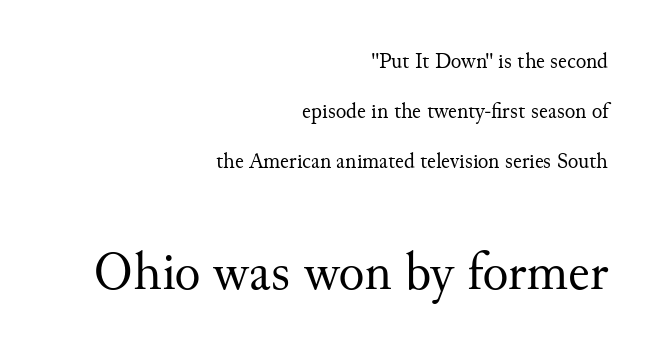
The image shows 54 px regular-weight serif type, upright; set right-aligned, loose line spacing (2.27x), normal letter spacing, not underlined; the second (bottom) block is 2.45x larger; medium stroke contrast and a small x-height.
